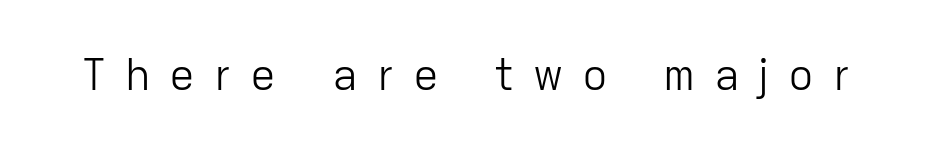
{"serif": "no", "italic": "no", "bold": "no", "weight": "light", "width": "normal", "stroke_contrast": "low", "x_height": "medium", "monospaced": "no", "underline": "no", "letter_spacing": "wide", "letter_spacing_em": 0.42, "glyph_px": 43}
